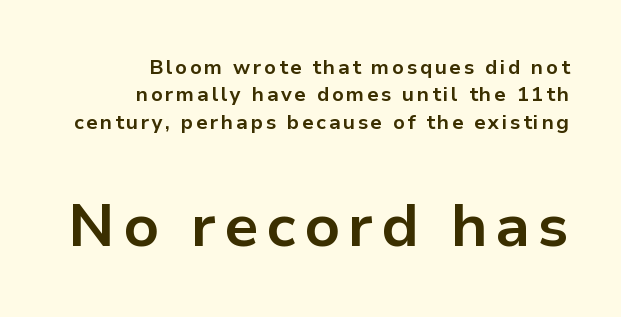
The image shows 60 px bold sans-serif type, upright; set right-aligned, normal line spacing (1.37x), not underlined; the second (bottom) block is 3.0x larger; low stroke contrast and a medium x-height.
